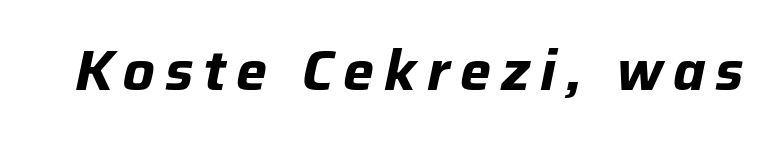
Q: Is the text bold? A: Yes.
Q: Is the text italic (slanted)? A: Yes, it leans right by about 12 degrees.
Q: Is the text underlined? A: No.
Q: Width (condensed, normal, or wide)? A: Normal.
Q: Stroke contrast? A: Low.
Q: x-height? A: Medium.
Q: Monospaced? A: No.
